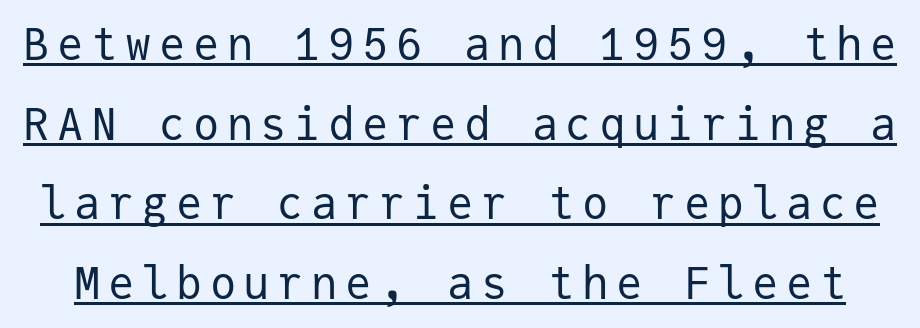
The image shows 44 px regular-weight sans-serif type, upright, monospaced; set line spacing 1.81x, underlined; low stroke contrast and a medium x-height.
